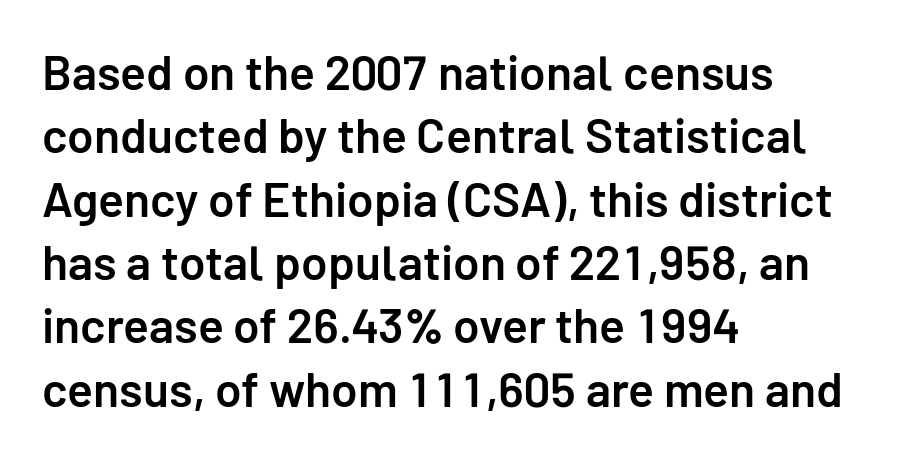
{"serif": "no", "italic": "no", "bold": "semi", "weight": "semibold", "width": "normal", "stroke_contrast": "low", "x_height": "medium", "monospaced": "no", "underline": "no", "align": "left", "line_spacing": "normal", "line_spacing_ratio": 1.32, "letter_spacing": "normal", "letter_spacing_em": 0.0, "glyph_px": 48}
